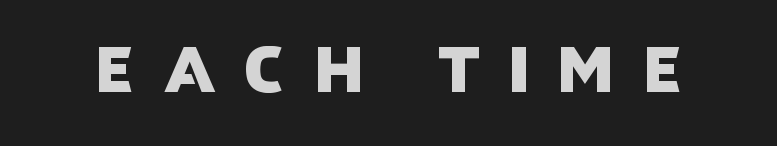
Spacing verdict: proportional, widths tailored to each character. Look at the bottom of the vertical strokes: they stop flat, with no serifs. Descenders hang freely into open space. Substantial extra tracking has been applied to these lines.
